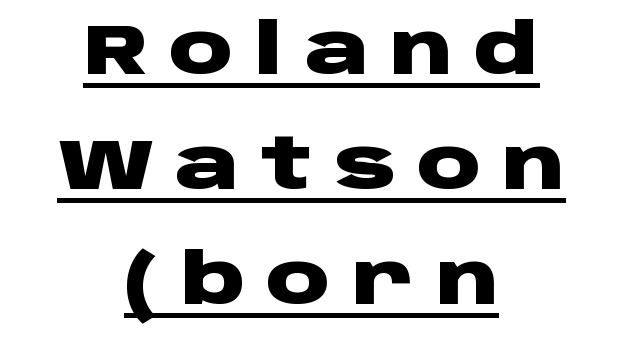
Q: Is the text bold? A: Yes.
Q: Is the text italic (slanted)? A: No, it is upright.
Q: Is the typeface a serif or a sans-serif typeface? A: Sans-serif.
Q: Is the text underlined? A: Yes.
Q: How is the paragraph aligned? A: Centered.
Q: Is the spacing between letters normal or unusually wide? A: Unusually wide.
Q: Is the spacing between lines tight, normal or loose? A: Normal.
Q: Width (condensed, normal, or wide)? A: Wide.
Q: Stroke contrast? A: Low.
Q: x-height? A: Large.
Q: Monospaced? A: No.
